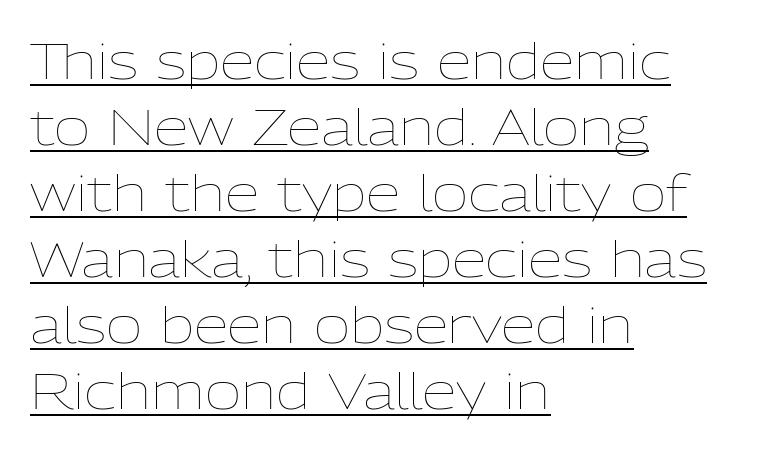
The image shows 50 px thin type, upright; set left-aligned, normal line spacing (1.32x), normal letter spacing, underlined; low stroke contrast and a medium x-height.
